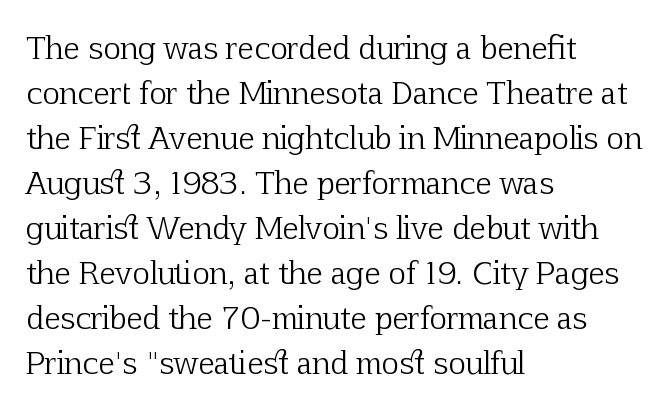
{"serif": "yes", "italic": "no", "bold": "no", "weight": "light", "width": "normal", "stroke_contrast": "low", "x_height": "medium", "monospaced": "no", "underline": "no", "align": "left", "line_spacing": "normal", "line_spacing_ratio": 1.5, "letter_spacing": "normal", "letter_spacing_em": 0.0, "glyph_px": 30}
